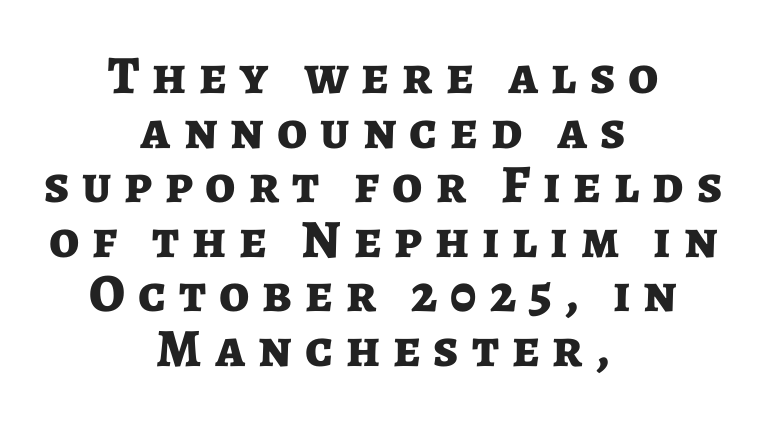
The image shows 54 px bold sans-serif type, upright; set centered, tight line spacing (1.01x), unusually wide letter spacing (+0.24 em), not underlined; low stroke contrast and a medium x-height.
